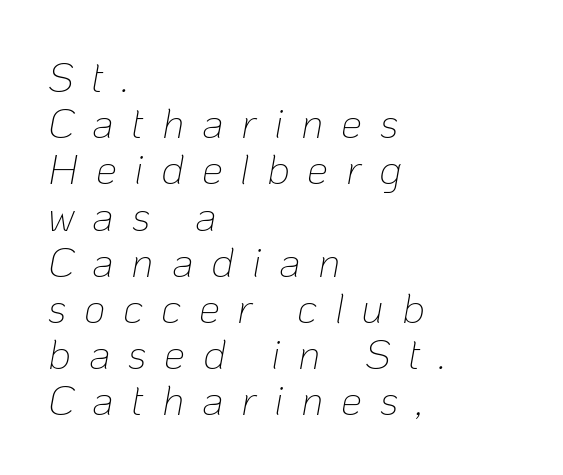
{"italic": "yes", "lean": "right", "slant_degrees": 10, "bold": "no", "weight": "thin", "width": "normal", "stroke_contrast": "low", "x_height": "medium", "monospaced": "no", "underline": "no", "align": "left", "line_spacing": "tight", "line_spacing_ratio": 1.1, "letter_spacing": "wide", "letter_spacing_em": 0.42, "glyph_px": 42}
